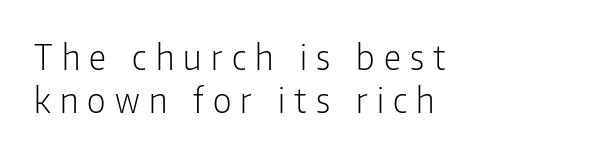
Q: Is the text bold? A: No.
Q: Is the text italic (slanted)? A: No, it is upright.
Q: Is the typeface a serif or a sans-serif typeface? A: Sans-serif.
Q: Is the text underlined? A: No.
Q: How is the paragraph aligned? A: Left-aligned.
Q: Is the spacing between letters normal or unusually wide? A: Unusually wide.
Q: Is the spacing between lines tight, normal or loose? A: Normal.
Q: Width (condensed, normal, or wide)? A: Condensed.
Q: Stroke contrast? A: Low.
Q: x-height? A: Medium.
Q: Monospaced? A: No.
